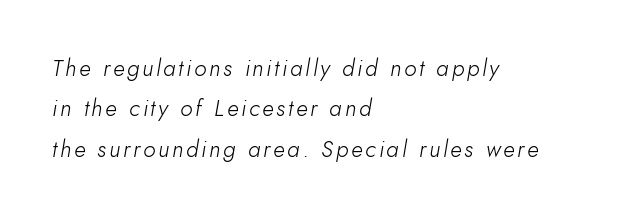
Yep, that's italic — everything's leaning. Clear beneath every line of the passage. Unbolded letterforms with no extra heft. The lines are quadded left.
